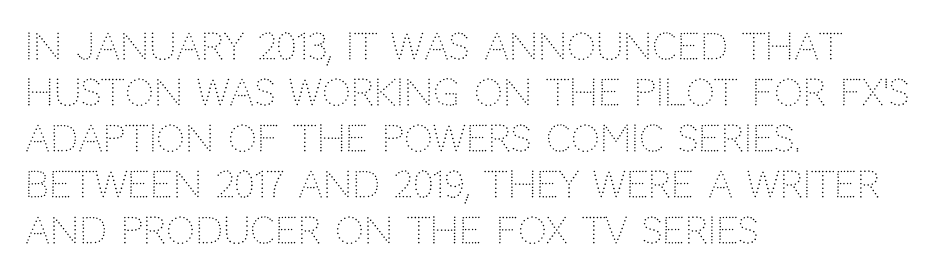
{"serif": "no", "italic": "no", "bold": "no", "weight": "light", "width": "normal", "stroke_contrast": "low", "x_height": "large", "monospaced": "no", "underline": "no", "align": "left", "line_spacing": "normal", "line_spacing_ratio": 1.28, "letter_spacing": "normal", "letter_spacing_em": 0.0, "glyph_px": 36}
